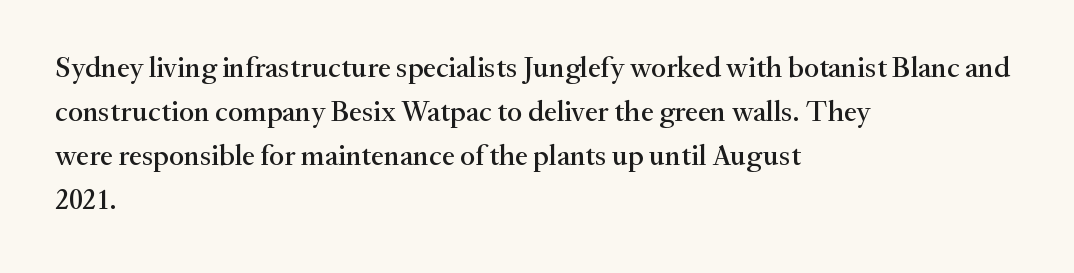
{"serif": "yes", "italic": "no", "width": "normal", "stroke_contrast": "medium", "x_height": "small", "monospaced": "no", "underline": "no", "align": "left", "line_spacing": "normal", "line_spacing_ratio": 1.52, "letter_spacing": "normal", "letter_spacing_em": 0.0, "glyph_px": 29}
